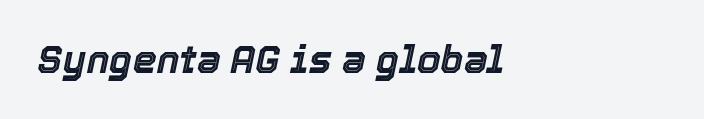
This rendering uses left alignment, leaving the right contour irregular. A clean baseline with only descenders dipping below it. It's the slanting kind of type. Spacing verdict: proportional, widths tailored to each character.
